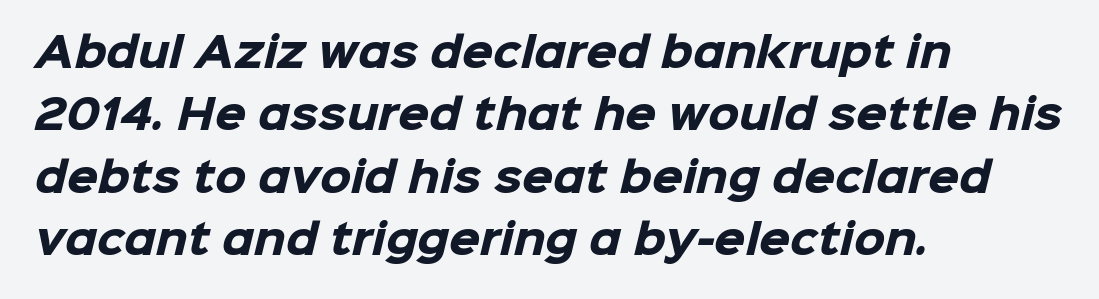
The image shows 40 px heavy sans-serif type; set left-aligned, normal line spacing (1.56x), normal letter spacing, not underlined; low stroke contrast and a medium x-height.
